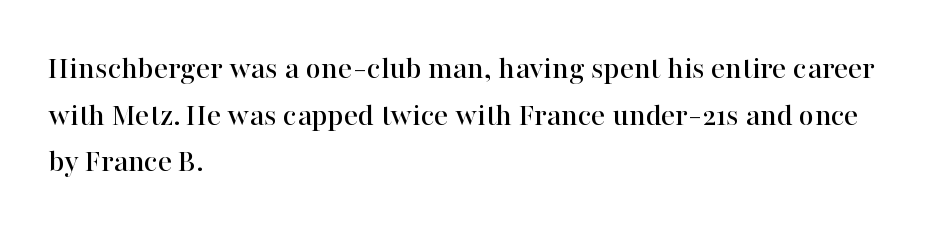
Q: Is the text italic (slanted)? A: No, it is upright.
Q: Is the typeface a serif or a sans-serif typeface? A: Serif.
Q: Is the text underlined? A: No.
Q: How is the paragraph aligned? A: Left-aligned.
Q: Is the spacing between letters normal or unusually wide? A: Normal.
Q: Is the spacing between lines tight, normal or loose? A: Normal.
Q: Width (condensed, normal, or wide)? A: Normal.
Q: Stroke contrast? A: High.
Q: x-height? A: Medium.
Q: Monospaced? A: No.
